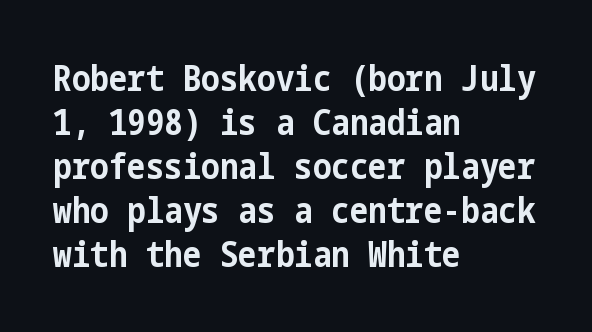
Letter spacing: default. The zone under the glyphs is completely vacant. These words are printed bold, with thick strokes throughout. A typesetter would call this leading conventional body-copy spacing. Line beginnings align vertically; line endings do not.
